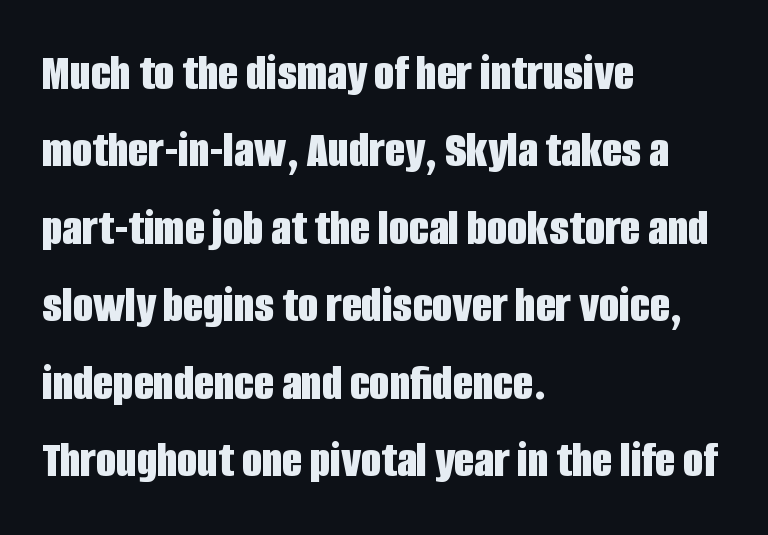
The image shows 52 px bold, condensed sans-serif type, upright; set left-aligned, normal line spacing (1.49x), normal letter spacing, not underlined; low stroke contrast and a large x-height.
